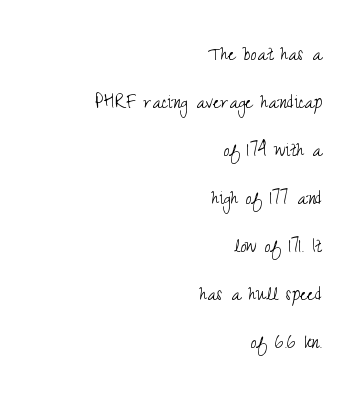
In terms of leading, this rendering errs on the spacious side. The rendering keeps characters at their native spacing. Typeset ragged left — the right edge is the straight one. The weight would be labelled regular, book, light, or lighter still. Every stem runs plumb, perpendicular to the baseline.
